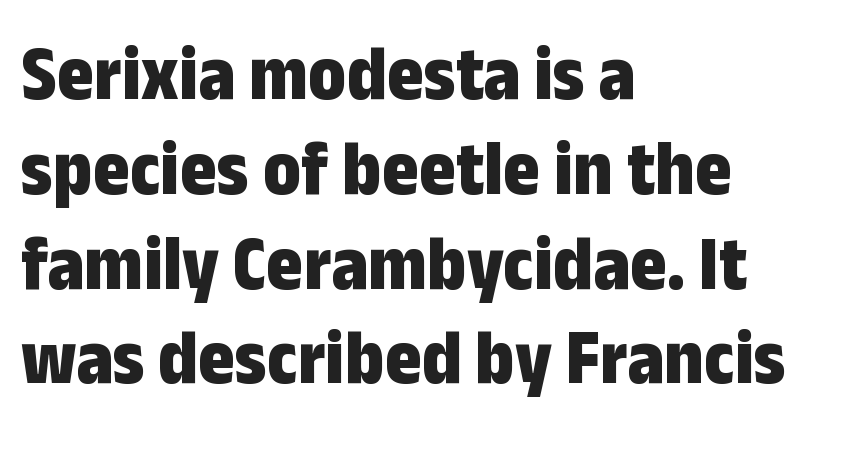
{"serif": "no", "italic": "no", "bold": "yes", "weight": "bold", "width": "condensed", "stroke_contrast": "low", "x_height": "medium", "monospaced": "no", "underline": "no", "align": "left", "line_spacing_ratio": 1.2, "letter_spacing": "normal", "letter_spacing_em": 0.0, "glyph_px": 79}
